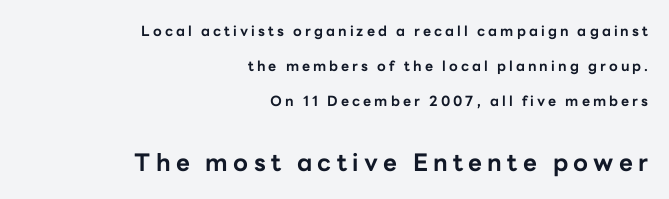
The image shows 24 px bold type, upright; set right-aligned, loose line spacing (2.49x), unusually wide letter spacing (+0.22 em), not underlined; the second (bottom) block is 1.71x larger.
